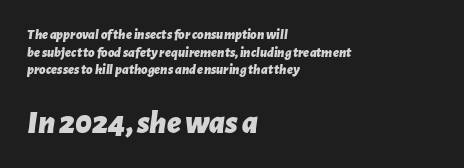
Of the two passages, the one underneath uses the larger point size. The glyphs have the mass of a bold cut. The rendering keeps characters at their native spacing. A typesetter would mark this as italic. Clear beneath every line of the passage. Proportional: the letters do not fall into vertical columns.
